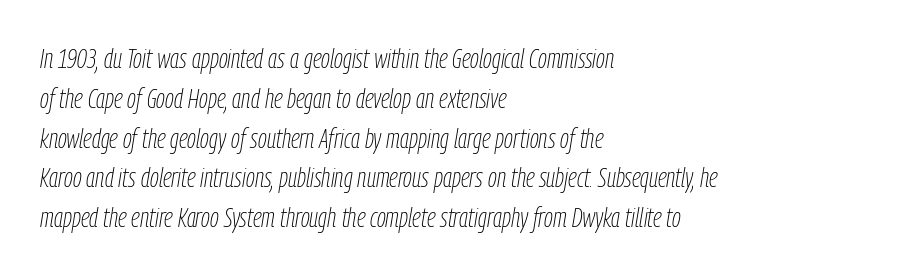
Vertical spacing — default. The horizontal fit of the characters is conventional and even. Each letter keeps its own natural width here, so spacing adapts to shape. Style check: oblique. Is the stroke heavy? The answer is a plain regular-or-lighter. This sample is left-justified, so line endings fall wherever the words run out.
